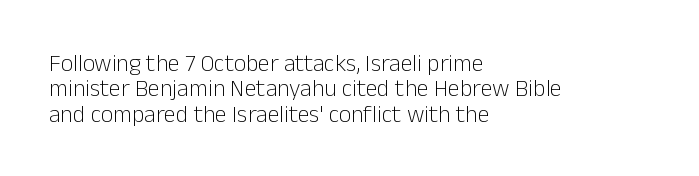
Nothing unusual about the tracking: characters are spaced as the font intends. The lines are quadded left. It's the straight-up-and-down kind of type. Notice how descenders almost collide with the ascenders below — that's tight leading. Counters stay open thanks to moderate or lighter strokes.
